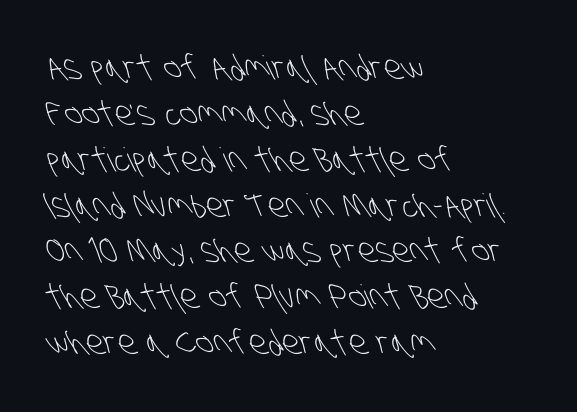
Q: Is the text bold? A: No.
Q: Is the typeface a serif or a sans-serif typeface? A: Sans-serif.
Q: Is the text underlined? A: No.
Q: How is the paragraph aligned? A: Left-aligned.
Q: Is the spacing between letters normal or unusually wide? A: Normal.
Q: Is the spacing between lines tight, normal or loose? A: Normal.
Q: Width (condensed, normal, or wide)? A: Condensed.
Q: Stroke contrast? A: Low.
Q: x-height? A: Large.
Q: Monospaced? A: No.
